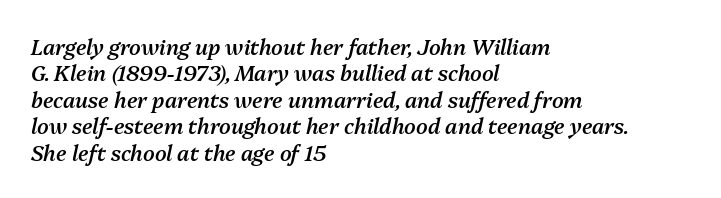
The image shows 21 px text type, italic (leaning right); set left-aligned, normal line spacing (1.26x), normal letter spacing, not underlined.
